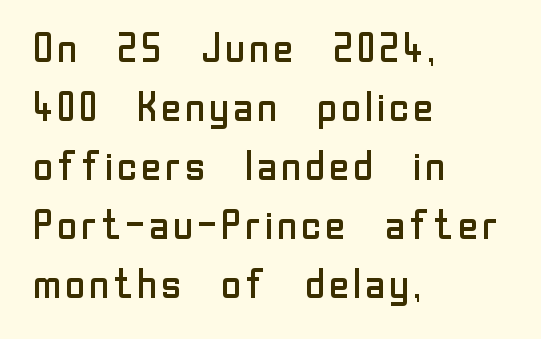
Q: Is the text bold? A: No.
Q: Is the text italic (slanted)? A: No, it is upright.
Q: Is the typeface a serif or a sans-serif typeface? A: Sans-serif.
Q: Is the text underlined? A: No.
Q: How is the paragraph aligned? A: Left-aligned.
Q: Is the spacing between letters normal or unusually wide? A: Normal.
Q: Is the spacing between lines tight, normal or loose? A: Normal.
Q: Width (condensed, normal, or wide)? A: Normal.
Q: Stroke contrast? A: Low.
Q: x-height? A: Medium.
Q: Monospaced? A: No.
